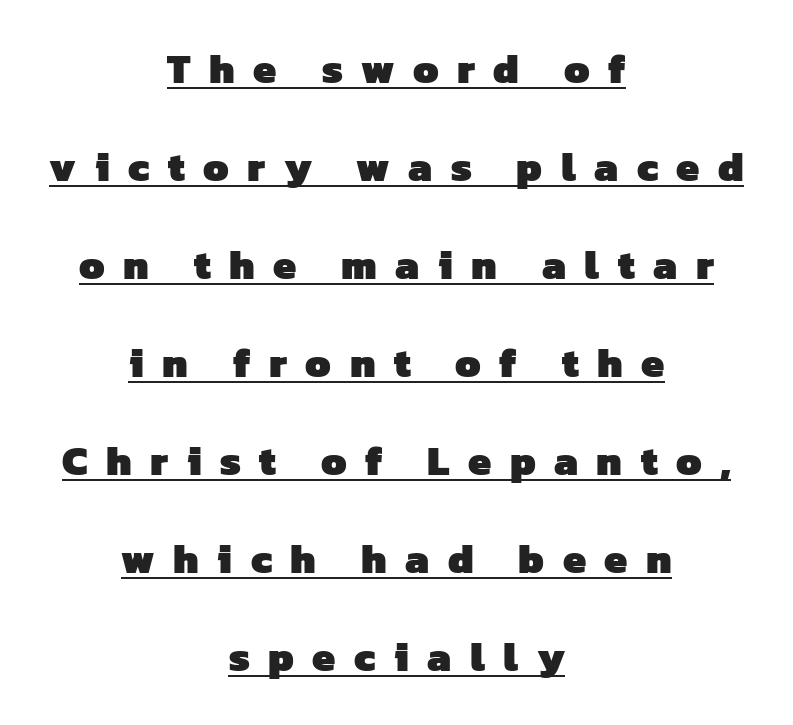
{"serif": "no", "bold": "yes", "weight": "heavy", "width": "normal", "stroke_contrast": "low", "x_height": "medium", "monospaced": "no", "underline": "yes", "align": "center", "line_spacing": "loose", "line_spacing_ratio": 2.39, "letter_spacing": "wide", "letter_spacing_em": 0.45, "glyph_px": 41}
